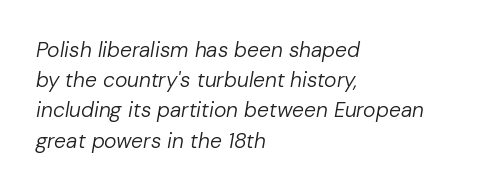
Q: Is the text bold? A: No.
Q: Is the text italic (slanted)? A: Yes, it leans right by about 10 degrees.
Q: Is the text underlined? A: No.
Q: How is the paragraph aligned? A: Left-aligned.
Q: Is the spacing between letters normal or unusually wide? A: Normal.
Q: Is the spacing between lines tight, normal or loose? A: Normal.
